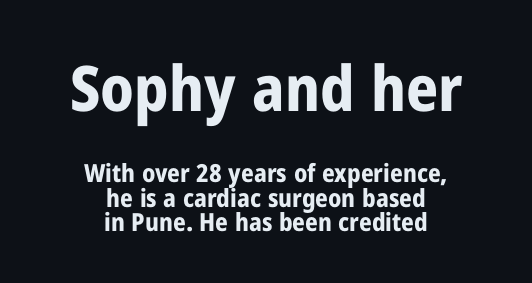
{"serif": "no", "italic": "no", "bold": "yes", "weight": "bold", "width": "condensed", "stroke_contrast": "low", "x_height": "medium", "monospaced": "no", "underline": "no", "align": "center", "line_spacing": "tight", "line_spacing_ratio": 0.98, "letter_spacing": "normal", "letter_spacing_em": 0.0, "larger_block": "first", "size_ratio": 2.52, "glyph_px": 63}
